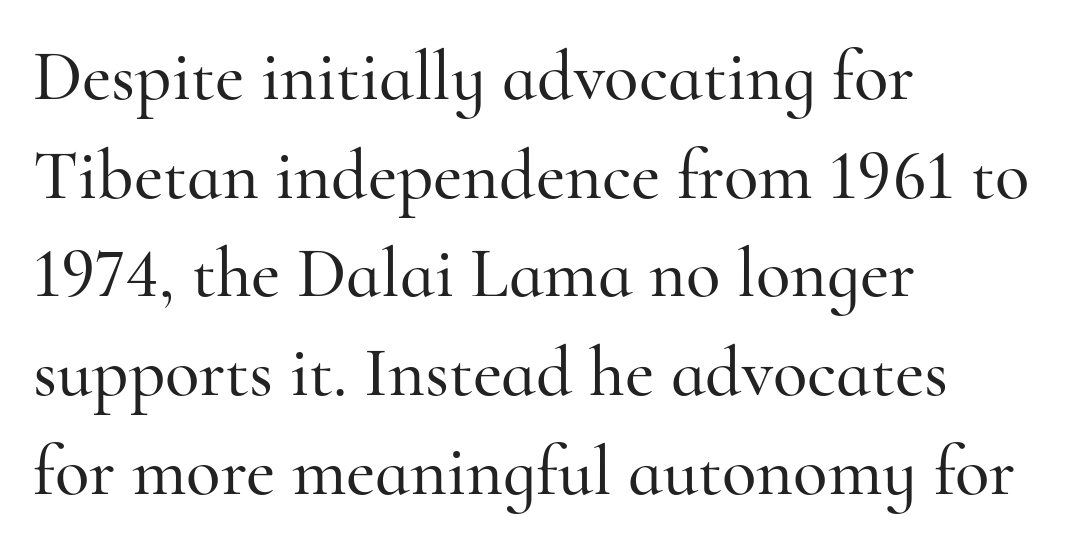
Q: Is the text italic (slanted)? A: No, it is upright.
Q: Is the typeface a serif or a sans-serif typeface? A: Serif.
Q: Is the text underlined? A: No.
Q: How is the paragraph aligned? A: Left-aligned.
Q: Is the spacing between letters normal or unusually wide? A: Normal.
Q: Is the spacing between lines tight, normal or loose? A: Normal.
Q: Width (condensed, normal, or wide)? A: Normal.
Q: Stroke contrast? A: High.
Q: x-height? A: Small.
Q: Monospaced? A: No.
